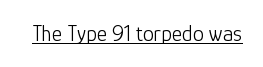
{"italic": "no", "bold": "no", "underline": "yes", "letter_spacing": "normal", "letter_spacing_em": 0.0, "glyph_px": 22}
